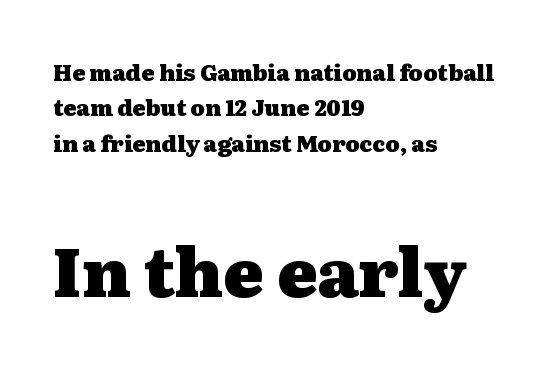
{"serif": "yes", "italic": "no", "bold": "yes", "weight": "heavy", "width": "wide", "stroke_contrast": "medium", "x_height": "medium", "monospaced": "no", "underline": "no", "align": "left", "line_spacing": "normal", "line_spacing_ratio": 1.61, "letter_spacing": "normal", "letter_spacing_em": 0.0, "larger_block": "second", "size_ratio": 3.05, "glyph_px": 67}
